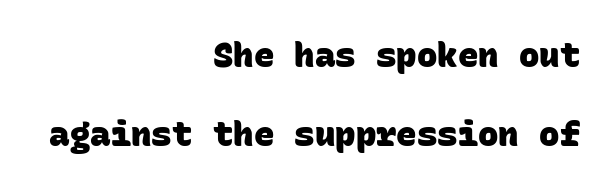
{"serif": "no", "bold": "yes", "weight": "heavy", "width": "normal", "stroke_contrast": "low", "x_height": "large", "monospaced": "yes", "underline": "no", "align": "right", "line_spacing": "loose", "line_spacing_ratio": 2.33, "letter_spacing": "normal", "letter_spacing_em": 0.0, "glyph_px": 34}
